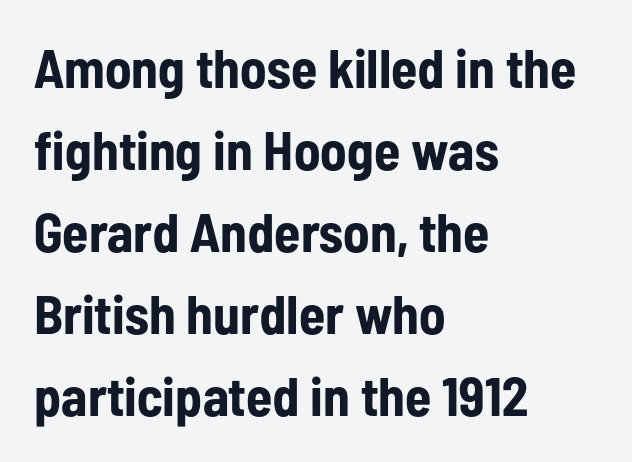
Q: Is the text bold? A: Yes.
Q: Is the text italic (slanted)? A: No, it is upright.
Q: Is the typeface a serif or a sans-serif typeface? A: Sans-serif.
Q: Is the text underlined? A: No.
Q: How is the paragraph aligned? A: Left-aligned.
Q: Is the spacing between letters normal or unusually wide? A: Normal.
Q: Is the spacing between lines tight, normal or loose? A: Normal.
Q: Width (condensed, normal, or wide)? A: Condensed.
Q: Stroke contrast? A: Low.
Q: x-height? A: Medium.
Q: Monospaced? A: No.
